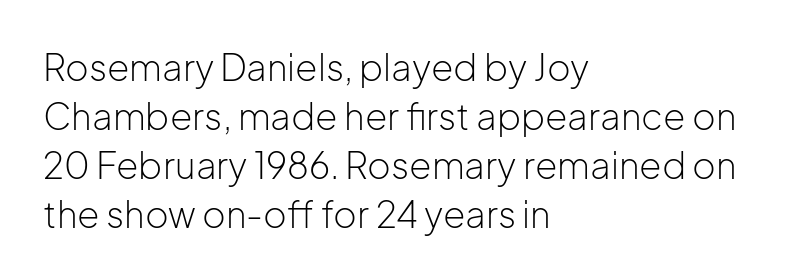
{"serif": "no", "italic": "no", "bold": "no", "weight": "light", "width": "normal", "stroke_contrast": "low", "x_height": "medium", "monospaced": "no", "underline": "no", "align": "left", "line_spacing": "normal", "line_spacing_ratio": 1.36, "letter_spacing": "normal", "letter_spacing_em": 0.0, "glyph_px": 36}
